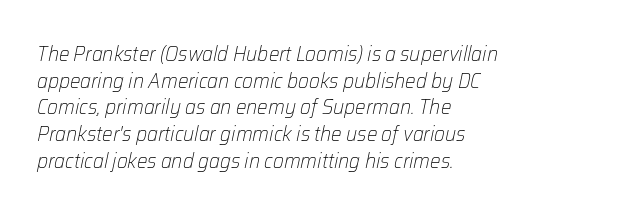
The image shows 21 px text type, italic (leaning right); set left-aligned, normal line spacing (1.27x), normal letter spacing, not underlined.
